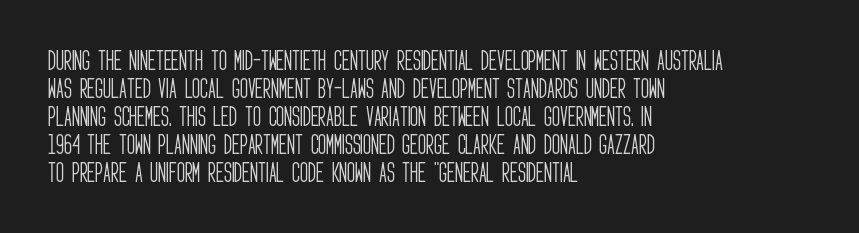
Q: Is the text bold? A: No.
Q: Is the text italic (slanted)? A: No, it is upright.
Q: Is the text underlined? A: No.
Q: How is the paragraph aligned? A: Left-aligned.
Q: Is the spacing between letters normal or unusually wide? A: Normal.
Q: Is the spacing between lines tight, normal or loose? A: Normal.
